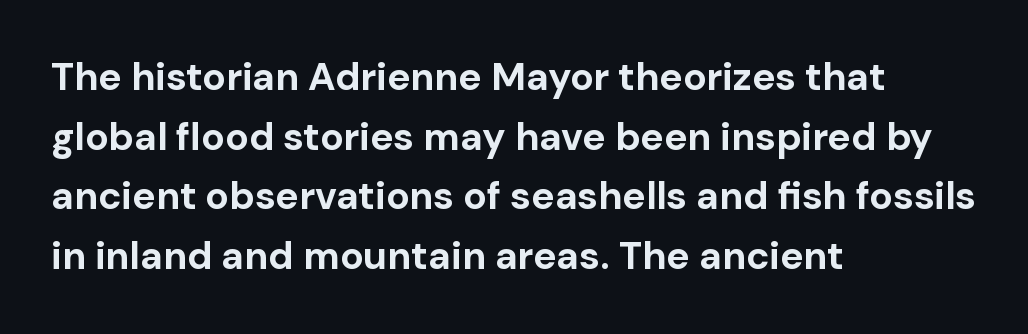
Leftover space on each line is placed entirely after the last word. Think of a printed novel: that variable character pitch is what you see here. Rule under the text: the space is simply empty. Serif or sans? Sans — the stroke terminals are bare. Short note: letters normally spaced.
